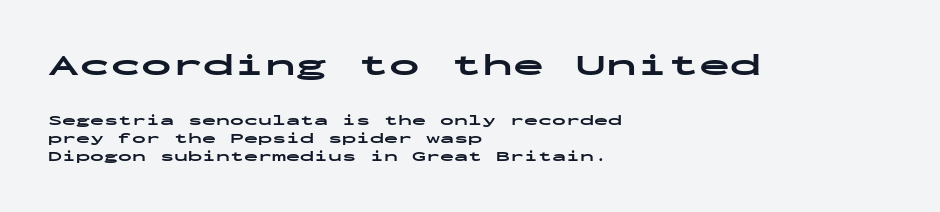
Q: Is the text bold? A: Yes.
Q: Is the text italic (slanted)? A: No, it is upright.
Q: Is the typeface a serif or a sans-serif typeface? A: Sans-serif.
Q: Is the text underlined? A: No.
Q: How is the paragraph aligned? A: Left-aligned.
Q: Is the spacing between letters normal or unusually wide? A: Normal.
Q: Is the spacing between lines tight, normal or loose? A: Normal.
Q: Which block of text is set in a larger size, the first (top) or the second (bottom)? A: The first (top) one.
Q: Width (condensed, normal, or wide)? A: Wide.
Q: Stroke contrast? A: Low.
Q: x-height? A: Medium.
Q: Monospaced? A: Yes.
